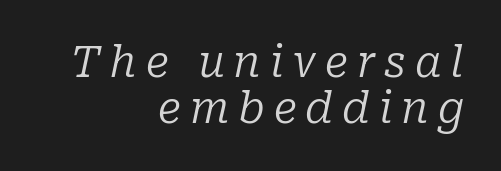
{"serif": "yes", "italic": "yes", "lean": "right", "slant_degrees": 10, "bold": "no", "weight": "regular", "width": "normal", "stroke_contrast": "low", "x_height": "medium", "monospaced": "no", "underline": "no", "align": "right", "line_spacing": "tight", "line_spacing_ratio": 1.06, "letter_spacing": "wide", "letter_spacing_em": 0.21, "glyph_px": 43}
